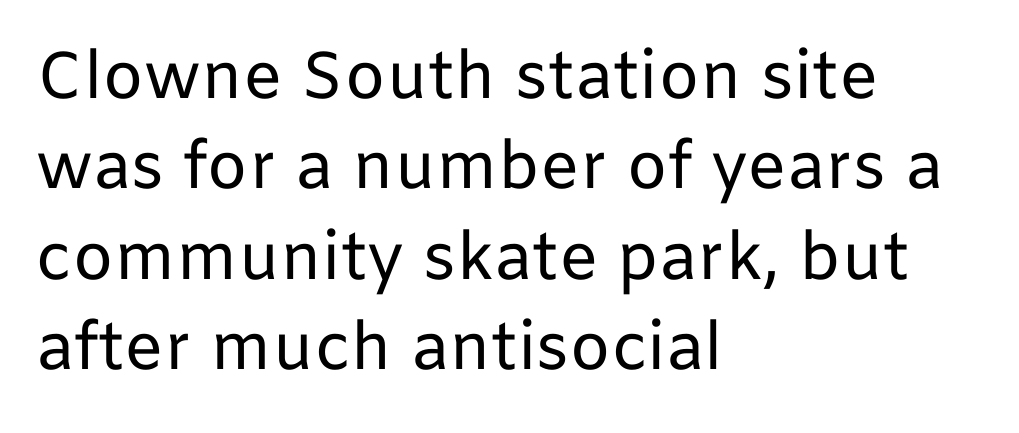
All the whitespace from short lines collects on the right. A typesetter would call this proportional, since set widths differ per character. These glyphs show unthickened strokes, regular width or finer. The rendering keeps characters at their native spacing.
